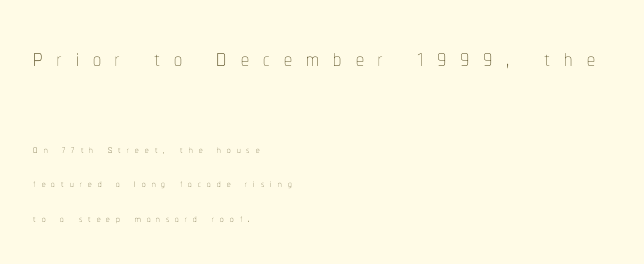
{"italic": "no", "bold": "no", "weight": "thin", "width": "condensed", "stroke_contrast": "low", "x_height": "medium", "monospaced": "no", "underline": "no", "align": "left", "line_spacing": "loose", "line_spacing_ratio": 2.47, "letter_spacing": "wide", "letter_spacing_em": 0.44, "larger_block": "first", "size_ratio": 2.29, "glyph_px": 32}
